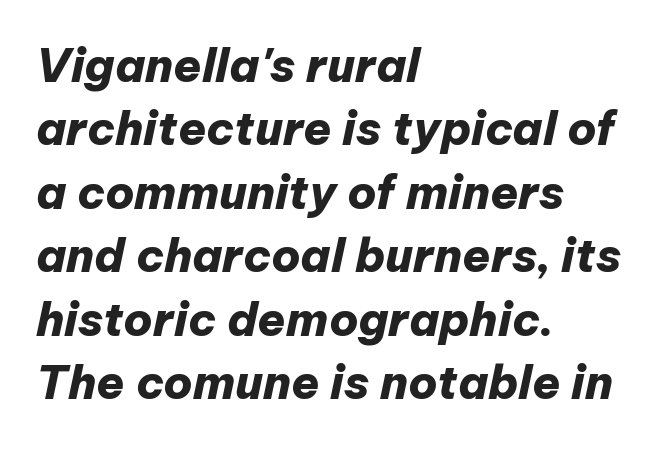
{"italic": "yes", "lean": "right", "slant_degrees": 12, "bold": "yes", "weight": "heavy", "width": "normal", "stroke_contrast": "low", "x_height": "medium", "monospaced": "no", "underline": "no", "align": "left", "line_spacing": "normal", "line_spacing_ratio": 1.38, "letter_spacing": "normal", "letter_spacing_em": 0.0, "glyph_px": 46}
